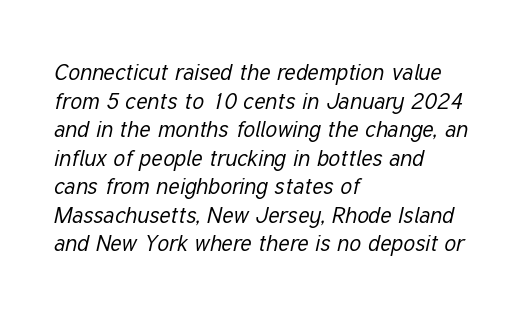
Q: Is the text bold? A: No.
Q: Is the text italic (slanted)? A: Yes, it leans right by about 12 degrees.
Q: Is the text underlined? A: No.
Q: How is the paragraph aligned? A: Left-aligned.
Q: Is the spacing between letters normal or unusually wide? A: Normal.
